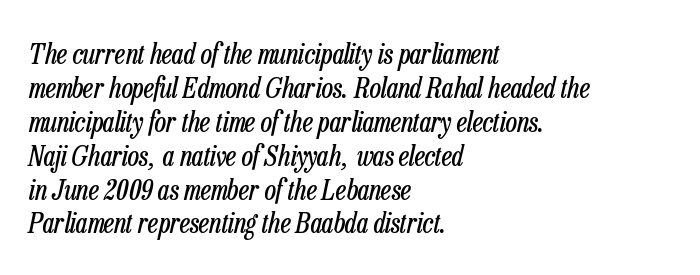
{"italic": "yes", "lean": "right", "slant_degrees": 13, "bold": "no", "weight": "regular", "width": "condensed", "stroke_contrast": "low", "x_height": "medium", "monospaced": "no", "underline": "no", "align": "left", "line_spacing_ratio": 1.21, "letter_spacing": "normal", "letter_spacing_em": 0.0, "glyph_px": 28}
